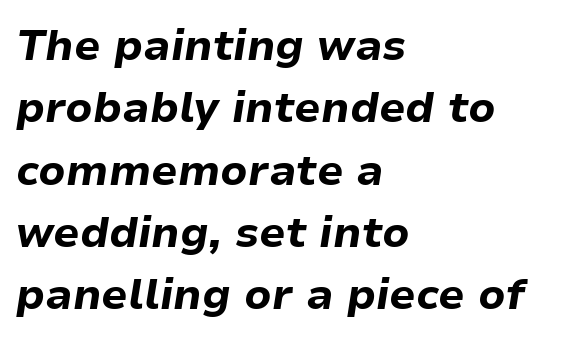
Q: Is the text bold? A: Yes.
Q: Is the text italic (slanted)? A: Yes, it leans right by about 9 degrees.
Q: Is the text underlined? A: No.
Q: How is the paragraph aligned? A: Left-aligned.
Q: Is the spacing between letters normal or unusually wide? A: Normal.
Q: Is the spacing between lines tight, normal or loose? A: Normal.
Q: Width (condensed, normal, or wide)? A: Normal.
Q: Stroke contrast? A: Low.
Q: x-height? A: Medium.
Q: Monospaced? A: No.
